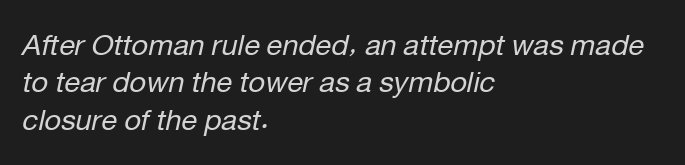
Q: Is the text bold? A: No.
Q: Is the text italic (slanted)? A: Yes, it leans right by about 12 degrees.
Q: Is the text underlined? A: No.
Q: How is the paragraph aligned? A: Left-aligned.
Q: Is the spacing between letters normal or unusually wide? A: Normal.
Q: Is the spacing between lines tight, normal or loose? A: Normal.
Q: Width (condensed, normal, or wide)? A: Normal.
Q: Stroke contrast? A: Low.
Q: x-height? A: Medium.
Q: Monospaced? A: No.
